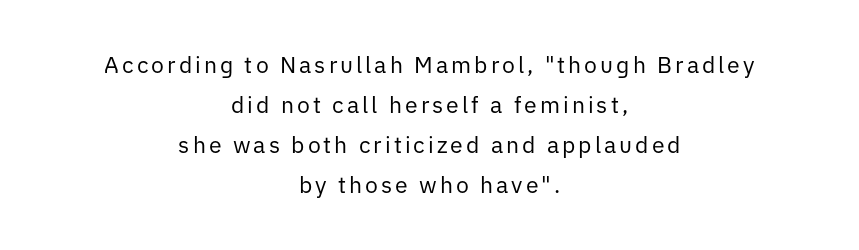
The font is comparable to plain body text, perhaps lighter. When letters stand straight like this, we call the style roman or upright. Compared with a flush-left layout, this one balances lines on the center instead. Type without underlining.
